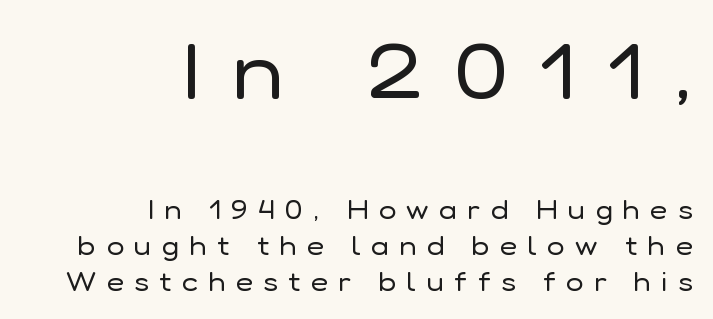
A normal amount of white space separates one row of letters from the next. All the whitespace from short lines collects on the left. The strip under each line holds only bare page. Character size in the leading block exceeds that of the trailing block. Short note: letters widely spaced. The rendering uses natural spacing where letterforms have individual widths.
